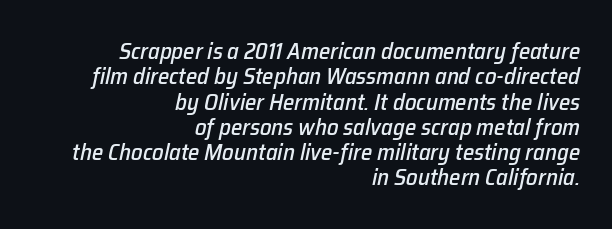
Q: Is the text italic (slanted)? A: Yes, it leans right by about 12 degrees.
Q: Is the text underlined? A: No.
Q: How is the paragraph aligned? A: Right-aligned.
Q: Is the spacing between letters normal or unusually wide? A: Normal.
Q: Is the spacing between lines tight, normal or loose? A: Tight.
